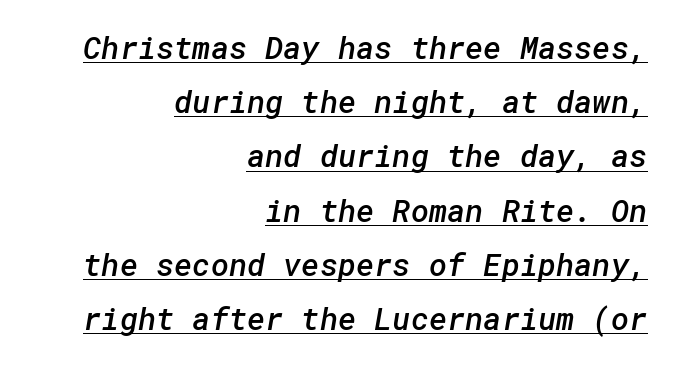
The image shows 31 px semibold sans-serif type; set right-aligned, line spacing 1.75x, normal letter spacing, underlined; low stroke contrast and a medium x-height.
